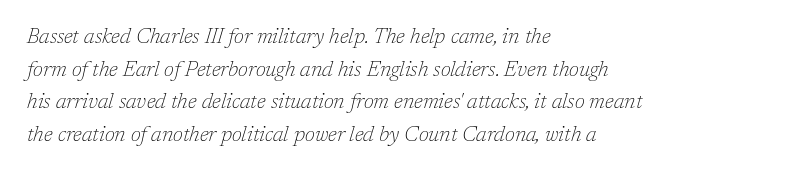
A normal amount of white space separates one row of letters from the next. Honestly, the letter spacing is just normal — you wouldn't notice it. A classic flush-left, rag-right setting is used for this passage. Bare-footed words on every line. The cut favours lightness, reaching ordinary text weight at its darkest.
